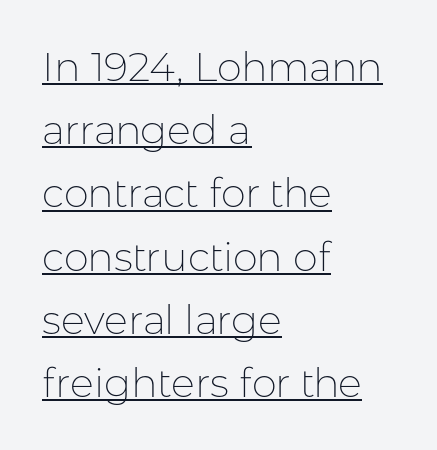
The image shows 40 px thin sans-serif type, upright; set left-aligned, normal line spacing (1.58x), normal letter spacing, underlined; low stroke contrast and a medium x-height.
